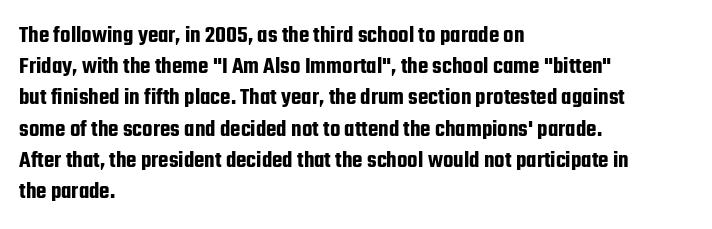
Q: Is the text italic (slanted)? A: No, it is upright.
Q: Is the text underlined? A: No.
Q: How is the paragraph aligned? A: Left-aligned.
Q: Is the spacing between letters normal or unusually wide? A: Normal.
Q: Is the spacing between lines tight, normal or loose? A: Normal.
